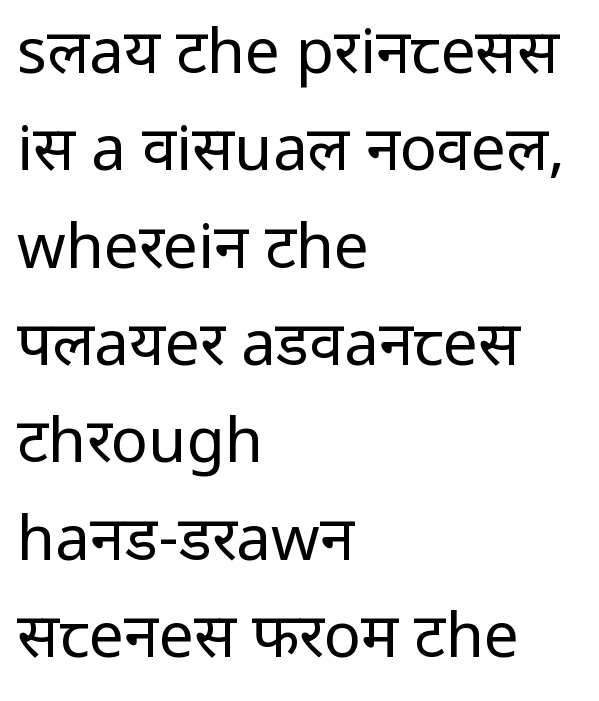
Q: Is the text bold? A: No.
Q: Is the text italic (slanted)? A: No, it is upright.
Q: Is the typeface a serif or a sans-serif typeface? A: Sans-serif.
Q: Is the text underlined? A: No.
Q: How is the paragraph aligned? A: Left-aligned.
Q: Is the spacing between letters normal or unusually wide? A: Normal.
Q: Is the spacing between lines tight, normal or loose? A: Normal.
Q: Width (condensed, normal, or wide)? A: Normal.
Q: Stroke contrast? A: Low.
Q: x-height? A: Medium.
Q: Monospaced? A: No.
